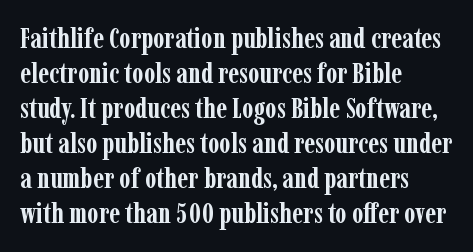
The image shows 29 px semibold, condensed serif type, upright; set left-aligned, line spacing 1.21x, normal letter spacing, not underlined; low stroke contrast and a medium x-height.
